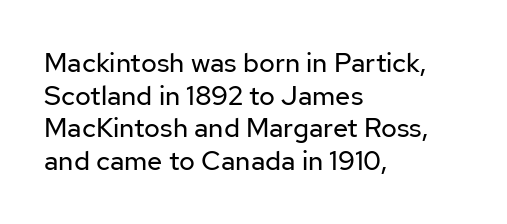
{"italic": "no", "bold": "no", "underline": "no", "align": "left", "line_spacing_ratio": 1.21, "letter_spacing": "normal", "letter_spacing_em": 0.0, "glyph_px": 27}
